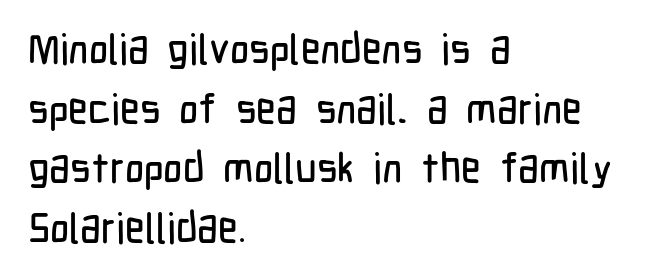
Every stem runs plumb, perpendicular to the baseline. The line-height multiplier appears to be the usual default. Line starts are locked; line ends wander. There is no visible air inserted between adjacent glyphs. The text was rendered using a sans face with plain stroke endings. The rendering uses natural spacing where letterforms have individual widths.
